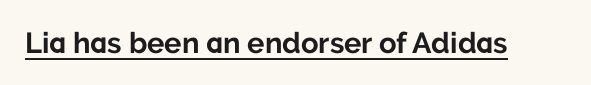
Q: Is the text bold? A: Yes.
Q: Is the text italic (slanted)? A: No, it is upright.
Q: Is the typeface a serif or a sans-serif typeface? A: Sans-serif.
Q: Is the text underlined? A: Yes.
Q: Is the spacing between letters normal or unusually wide? A: Normal.
Q: Width (condensed, normal, or wide)? A: Normal.
Q: Stroke contrast? A: Low.
Q: x-height? A: Medium.
Q: Monospaced? A: No.
